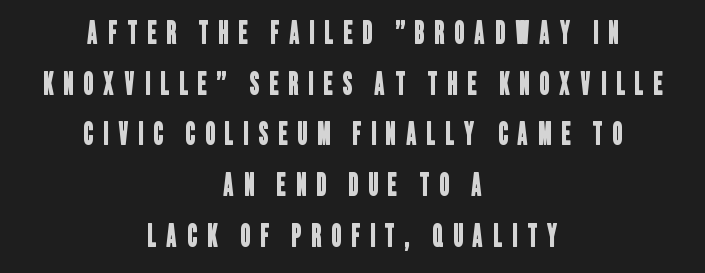
Q: Is the typeface a serif or a sans-serif typeface? A: Sans-serif.
Q: Is the text underlined? A: No.
Q: How is the paragraph aligned? A: Centered.
Q: Is the spacing between letters normal or unusually wide? A: Unusually wide.
Q: Is the spacing between lines tight, normal or loose? A: Normal.
Q: Width (condensed, normal, or wide)? A: Condensed.
Q: Stroke contrast? A: Low.
Q: x-height? A: Large.
Q: Monospaced? A: No.
